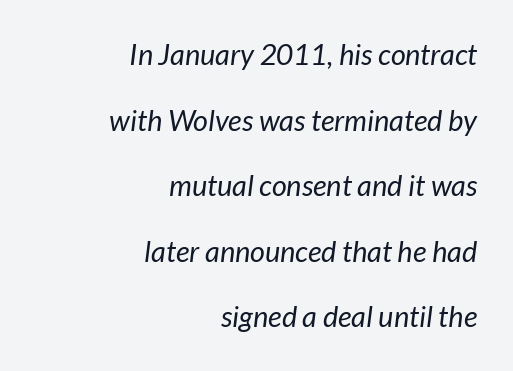
Italic: yes, the glyphs are oblique. Letters have the restrained weight of plain body copy at most. Does extra space separate the letters? No, they use regular spacing. Varying glyph widths throughout — classic text-font behaviour. Horizontal bands of white between lines are thick stripes. The lines are quadded right.
